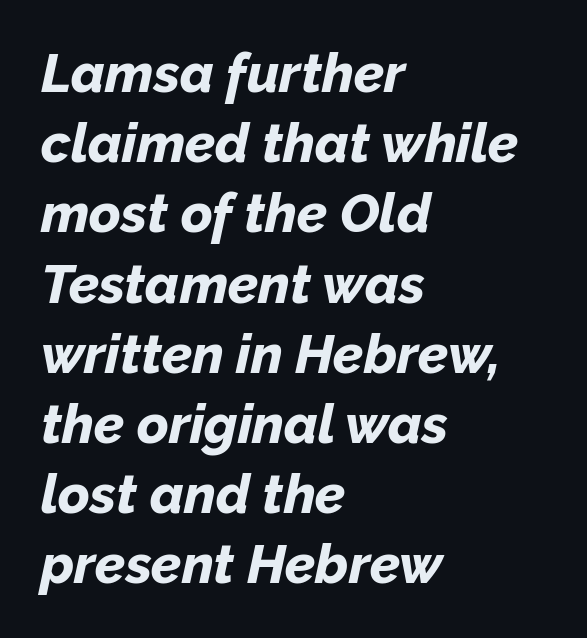
{"italic": "yes", "lean": "right", "slant_degrees": 12, "bold": "yes", "weight": "bold", "width": "normal", "stroke_contrast": "low", "x_height": "medium", "monospaced": "no", "underline": "no", "align": "left", "line_spacing": "normal", "line_spacing_ratio": 1.3, "letter_spacing": "normal", "letter_spacing_em": 0.0, "glyph_px": 54}
